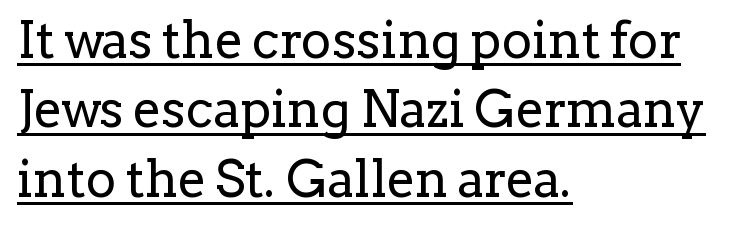
Stems and bowls with no extra thickness — not bold. In terms of letterform style, serifs are clearly present. Standard letterfit; no display-style spreading of the glyphs. Rendered with straight, roman letterforms. Visually the block forms a straight wall on the left and a jagged coastline on the right.
